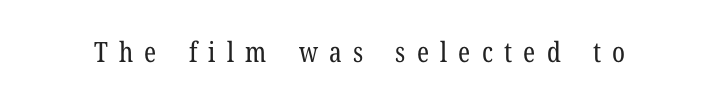
{"serif": "yes", "italic": "no", "bold": "no", "weight": "regular", "width": "condensed", "stroke_contrast": "low", "x_height": "medium", "monospaced": "no", "underline": "no", "letter_spacing": "wide", "letter_spacing_em": 0.4, "glyph_px": 28}
